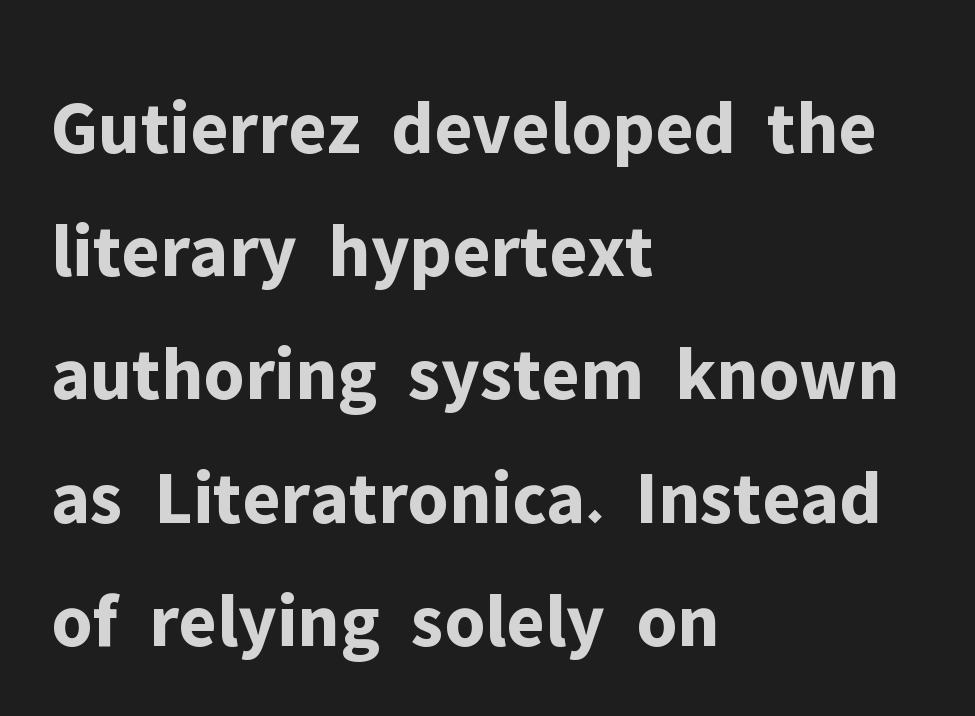
The image shows 77 px bold sans-serif type, upright; set left-aligned, normal line spacing (1.6x), normal letter spacing, not underlined; low stroke contrast and a medium x-height.
